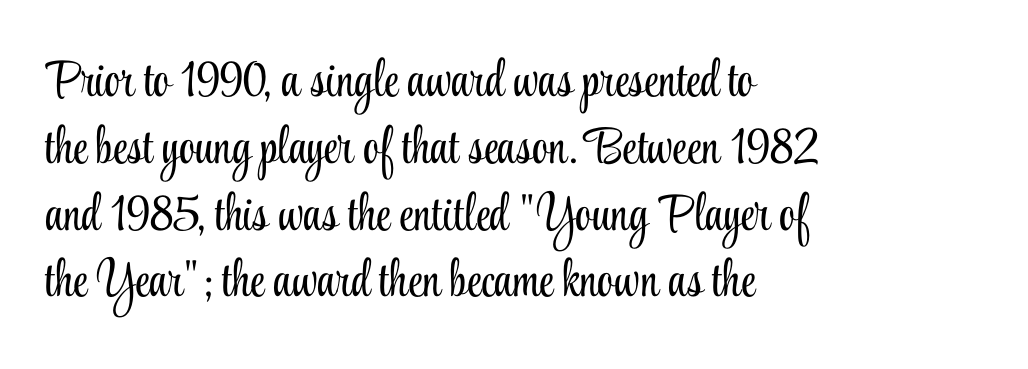
The image shows 51 px light, condensed serif type; set left-aligned, normal line spacing (1.31x), normal letter spacing, not underlined; low stroke contrast and a small x-height.
